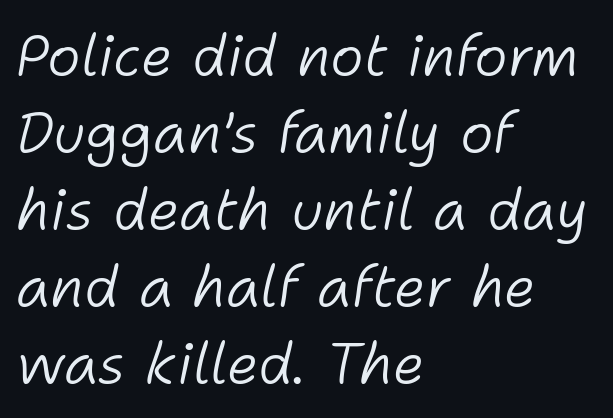
{"italic": "yes", "lean": "right", "slant_degrees": 11, "bold": "no", "weight": "light", "width": "normal", "stroke_contrast": "low", "x_height": "medium", "monospaced": "no", "underline": "no", "align": "left", "line_spacing": "normal", "line_spacing_ratio": 1.35, "letter_spacing": "normal", "letter_spacing_em": 0.0, "glyph_px": 57}
